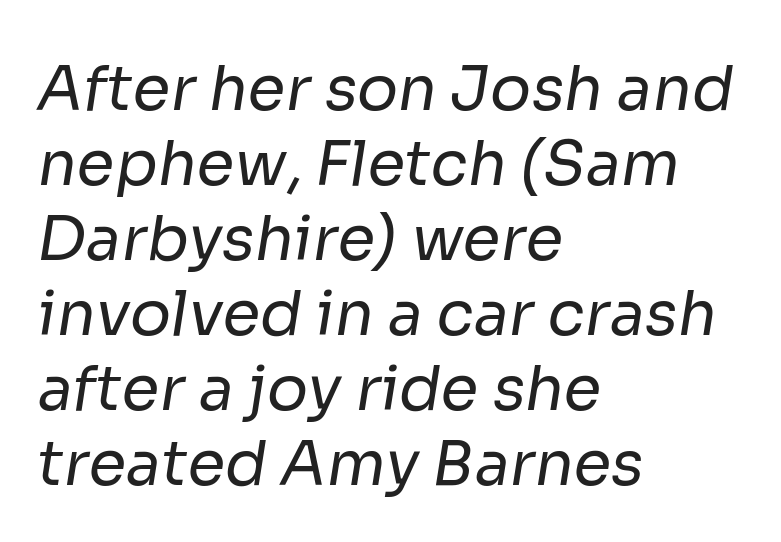
Q: Is the text bold? A: No.
Q: Is the typeface a serif or a sans-serif typeface? A: Sans-serif.
Q: Is the text underlined? A: No.
Q: How is the paragraph aligned? A: Left-aligned.
Q: Is the spacing between letters normal or unusually wide? A: Normal.
Q: Width (condensed, normal, or wide)? A: Normal.
Q: Stroke contrast? A: Low.
Q: x-height? A: Medium.
Q: Monospaced? A: No.
